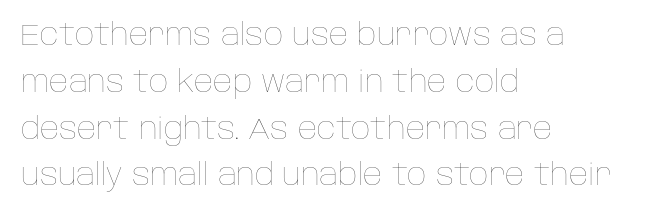
{"italic": "no", "bold": "no", "weight": "thin", "width": "normal", "stroke_contrast": "low", "x_height": "large", "monospaced": "no", "underline": "no", "align": "left", "line_spacing": "normal", "line_spacing_ratio": 1.56, "letter_spacing": "normal", "letter_spacing_em": 0.0, "glyph_px": 30}
